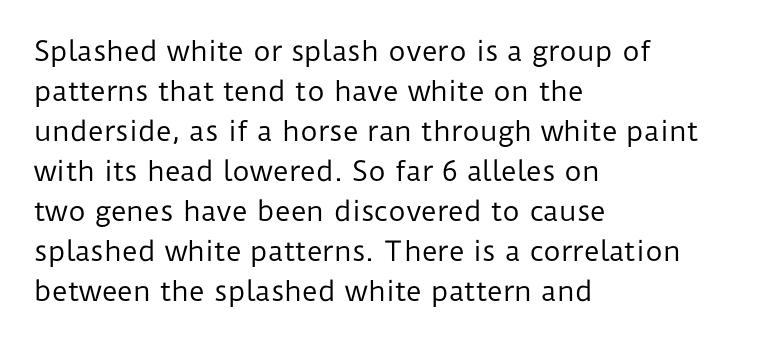
Italic: no, the glyphs are upright roman. Observe the ordinary spacing: letters are neighbours, not strangers. Line spacing here is normal. The zone under the glyphs is completely vacant. These lines stack with their left ends in a neat column.
